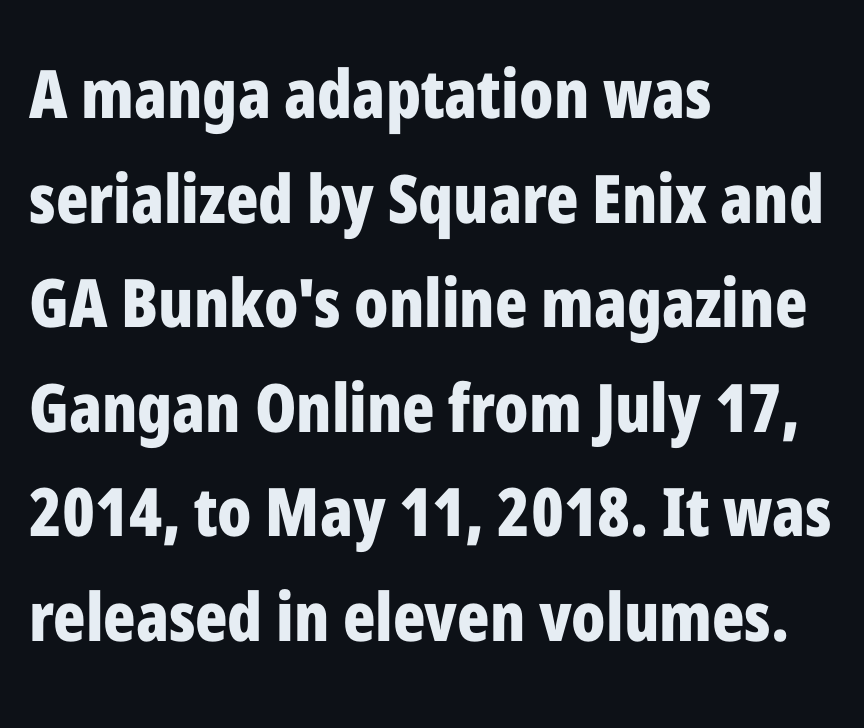
{"serif": "no", "italic": "no", "bold": "yes", "weight": "bold", "width": "condensed", "stroke_contrast": "low", "x_height": "medium", "monospaced": "no", "underline": "no", "align": "left", "line_spacing": "normal", "line_spacing_ratio": 1.56, "letter_spacing": "normal", "letter_spacing_em": 0.0, "glyph_px": 67}
